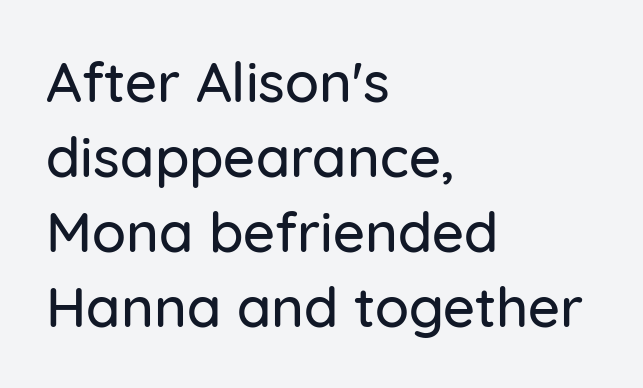
The image shows 56 px sans-serif type, upright; set left-aligned, normal line spacing (1.34x), normal letter spacing, not underlined; low stroke contrast and a medium x-height.
